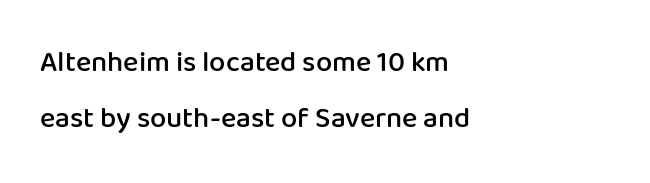
The axis of the letterforms is exactly vertical. The characters look somewhat weighty, a semibold short of true bold. Reading down the block, your eye returns to a fixed left position each line. Has an underline been added? It has not.
